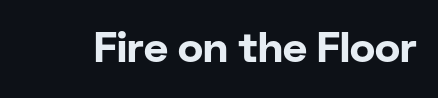
Clear beneath every line of the passage. What kind of face is this? One without serifs — a sans. Is the type bold? Yes — the strokes are clearly thick and heavy. Think of a printed novel: that variable character pitch is what you see here. The specimen reads as upright at a glance.
